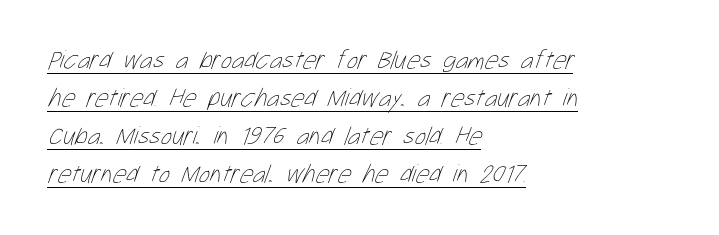
Q: Is the text bold? A: No.
Q: Is the text underlined? A: Yes.
Q: How is the paragraph aligned? A: Left-aligned.
Q: Is the spacing between letters normal or unusually wide? A: Normal.
Q: Is the spacing between lines tight, normal or loose? A: Normal.
